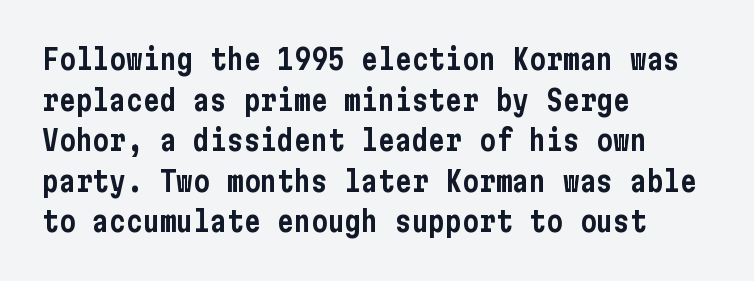
The image shows 28 px condensed sans-serif type, upright; set left-aligned, normal line spacing (1.45x), normal letter spacing, not underlined; low stroke contrast and a medium x-height.
